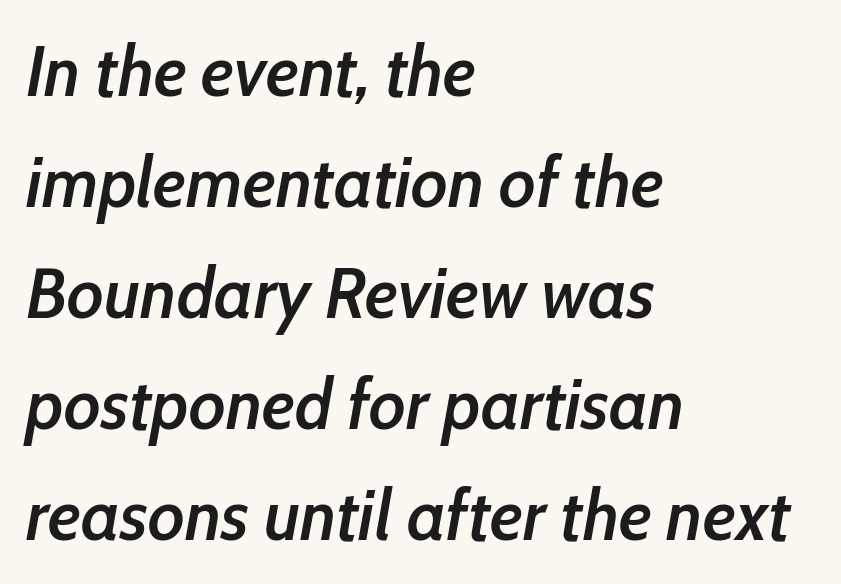
{"italic": "yes", "lean": "right", "slant_degrees": 10, "bold": "semi", "weight": "semibold", "width": "condensed", "stroke_contrast": "low", "x_height": "medium", "monospaced": "no", "underline": "no", "align": "left", "line_spacing": "normal", "line_spacing_ratio": 1.54, "letter_spacing": "normal", "letter_spacing_em": 0.0, "glyph_px": 72}
